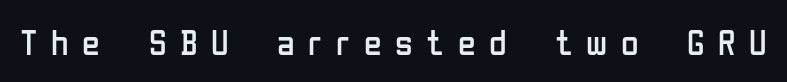
Q: Is the text bold? A: No.
Q: Is the text italic (slanted)? A: No, it is upright.
Q: Is the typeface a serif or a sans-serif typeface? A: Sans-serif.
Q: Is the text underlined? A: No.
Q: Is the spacing between letters normal or unusually wide? A: Unusually wide.
Q: Width (condensed, normal, or wide)? A: Condensed.
Q: Stroke contrast? A: Low.
Q: x-height? A: Medium.
Q: Monospaced? A: No.
